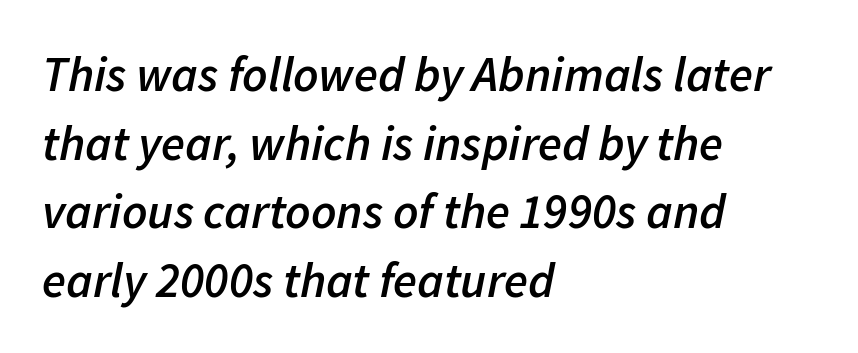
Between one letter and the next there's only the usual sliver of space. Typesetter's note: demi weight, one step under bold. The space between consecutive lines is moderate. The ragged edge is on the right, which tells us the setting is flush left.
